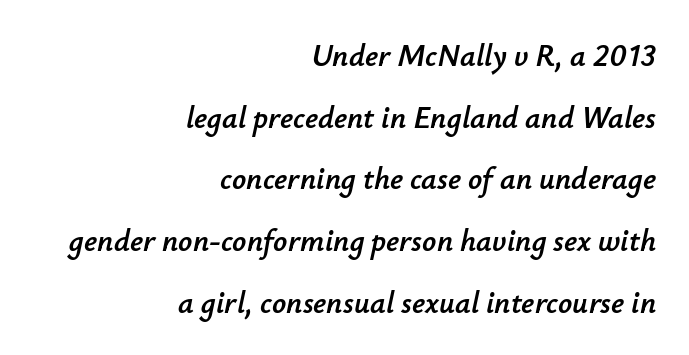
The image shows 31 px text type, italic (leaning right); set right-aligned, loose line spacing (1.99x), normal letter spacing, not underlined; low stroke contrast and a small x-height.
